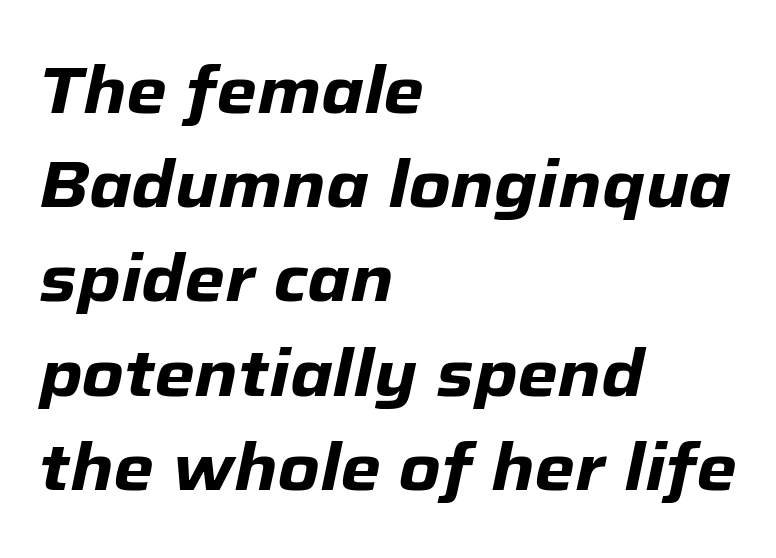
{"italic": "yes", "lean": "right", "slant_degrees": 12, "bold": "yes", "weight": "heavy", "width": "normal", "stroke_contrast": "low", "x_height": "medium", "monospaced": "no", "underline": "no", "align": "left", "line_spacing": "normal", "line_spacing_ratio": 1.45, "letter_spacing": "normal", "letter_spacing_em": 0.0, "glyph_px": 65}
